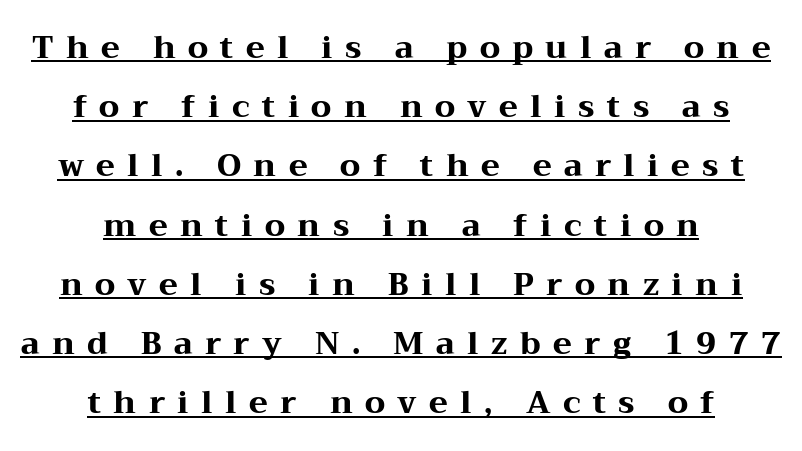
Q: Is the text bold? A: Yes.
Q: Is the text italic (slanted)? A: No, it is upright.
Q: Is the typeface a serif or a sans-serif typeface? A: Serif.
Q: Is the text underlined? A: Yes.
Q: How is the paragraph aligned? A: Centered.
Q: Is the spacing between letters normal or unusually wide? A: Unusually wide.
Q: Is the spacing between lines tight, normal or loose? A: Loose.
Q: Width (condensed, normal, or wide)? A: Wide.
Q: Stroke contrast? A: Medium.
Q: x-height? A: Medium.
Q: Monospaced? A: No.
